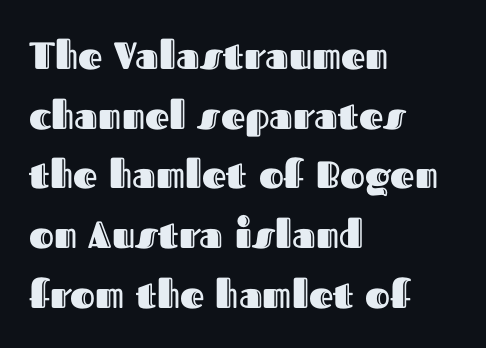
{"italic": "no", "width": "normal", "x_height": "medium", "monospaced": "no", "underline": "no", "align": "left", "line_spacing": "normal", "line_spacing_ratio": 1.57, "letter_spacing": "normal", "letter_spacing_em": 0.0, "glyph_px": 38}
